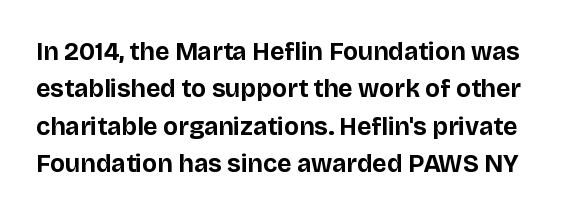
The image shows 25 px bold type, upright; set normal line spacing (1.5x), normal letter spacing, not underlined.
